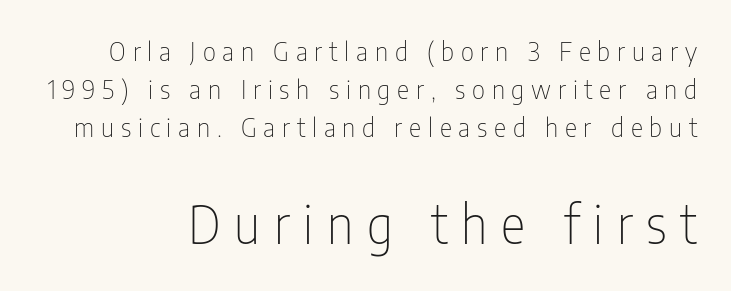
{"serif": "no", "italic": "no", "bold": "no", "weight": "thin", "width": "condensed", "stroke_contrast": "low", "x_height": "medium", "monospaced": "no", "underline": "no", "line_spacing": "normal", "line_spacing_ratio": 1.47, "letter_spacing": "wide", "letter_spacing_em": 0.26, "larger_block": "second", "size_ratio": 2.0, "glyph_px": 52}
